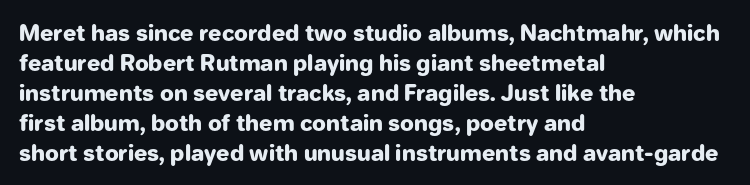
The image shows 22 px bold type, upright; set left-aligned, normal line spacing (1.36x), normal letter spacing, not underlined.
